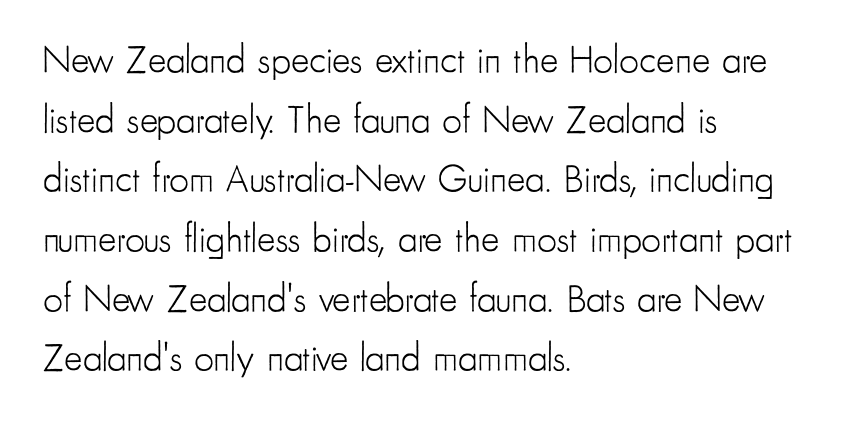
{"serif": "no", "italic": "no", "bold": "no", "weight": "light", "width": "condensed", "stroke_contrast": "low", "x_height": "small", "monospaced": "no", "underline": "no", "align": "left", "line_spacing": "normal", "line_spacing_ratio": 1.53, "letter_spacing": "normal", "letter_spacing_em": 0.0, "glyph_px": 39}
